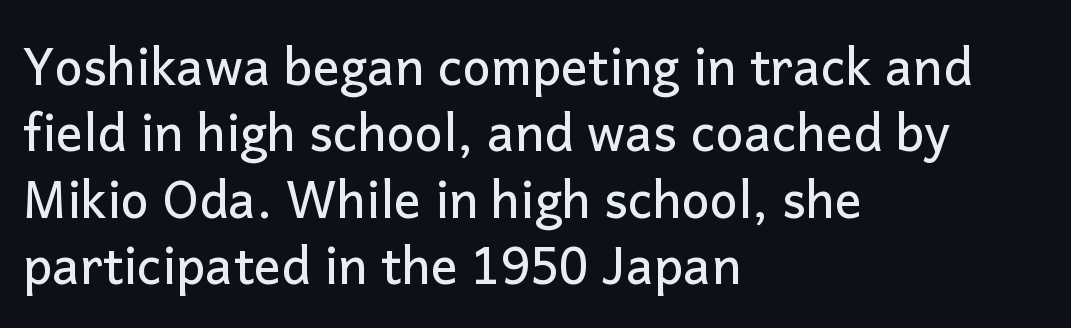
A typesetter would call this leading conventional body-copy spacing. The letters sit at their default tracking, neither squeezed nor spread. The lines in this sample share a left origin and differ only in where they stop. Character widths vary here, with narrow letters taking less room than wide ones.
